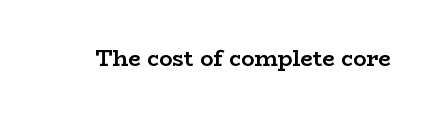
{"italic": "no", "bold": "yes", "underline": "no", "letter_spacing": "normal", "letter_spacing_em": 0.0, "glyph_px": 22}
